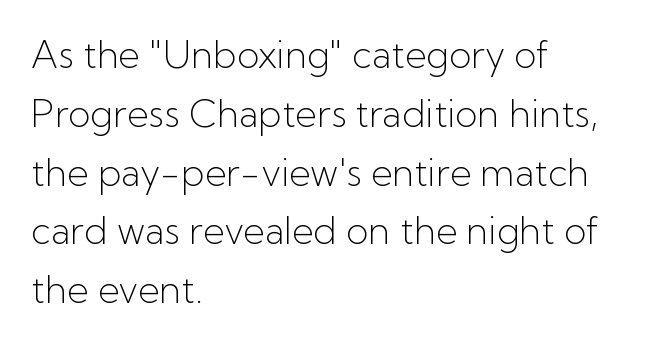
The image shows 37 px light sans-serif type, upright; set left-aligned, normal line spacing (1.59x), normal letter spacing, not underlined; low stroke contrast and a medium x-height.
